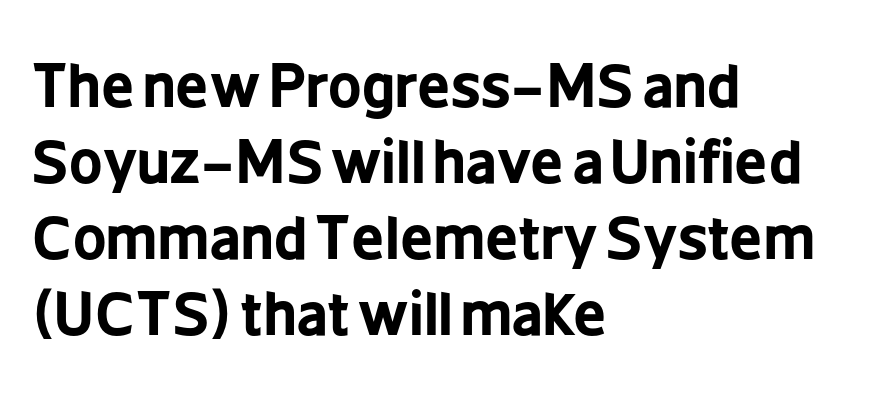
Q: Is the text bold? A: Yes.
Q: Is the text italic (slanted)? A: No, it is upright.
Q: Is the typeface a serif or a sans-serif typeface? A: Sans-serif.
Q: Is the text underlined? A: No.
Q: How is the paragraph aligned? A: Left-aligned.
Q: Is the spacing between letters normal or unusually wide? A: Normal.
Q: Is the spacing between lines tight, normal or loose? A: Normal.
Q: Width (condensed, normal, or wide)? A: Condensed.
Q: Stroke contrast? A: Low.
Q: x-height? A: Medium.
Q: Monospaced? A: No.
